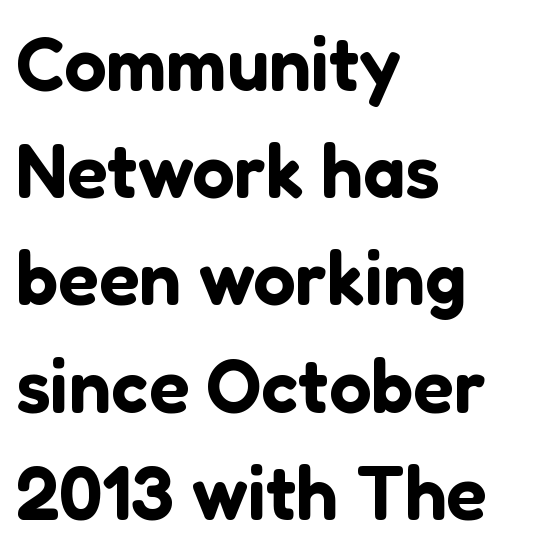
There is no visible air inserted between adjacent glyphs. Unlike a traditional serif, this face leaves its strokes unadorned. The baseline area is clear. The rag falls on the right side of this text block.
